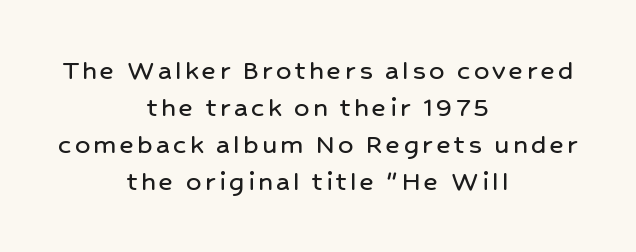
{"serif": "no", "italic": "no", "width": "normal", "stroke_contrast": "low", "x_height": "medium", "monospaced": "no", "underline": "no", "align": "center", "line_spacing_ratio": 1.23, "glyph_px": 30}
